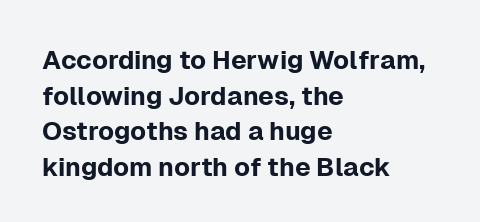
{"italic": "no", "underline": "no", "align": "left", "line_spacing": "normal", "line_spacing_ratio": 1.37, "letter_spacing": "normal", "letter_spacing_em": 0.0, "glyph_px": 26}
